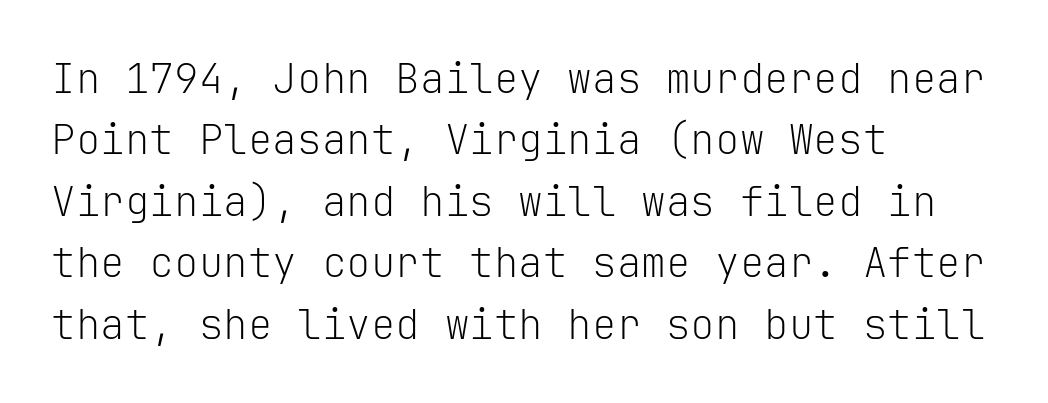
{"serif": "no", "italic": "no", "bold": "no", "weight": "light", "width": "normal", "stroke_contrast": "low", "x_height": "medium", "monospaced": "yes", "underline": "no", "align": "left", "line_spacing": "normal", "line_spacing_ratio": 1.5, "letter_spacing": "normal", "letter_spacing_em": 0.0, "glyph_px": 41}
